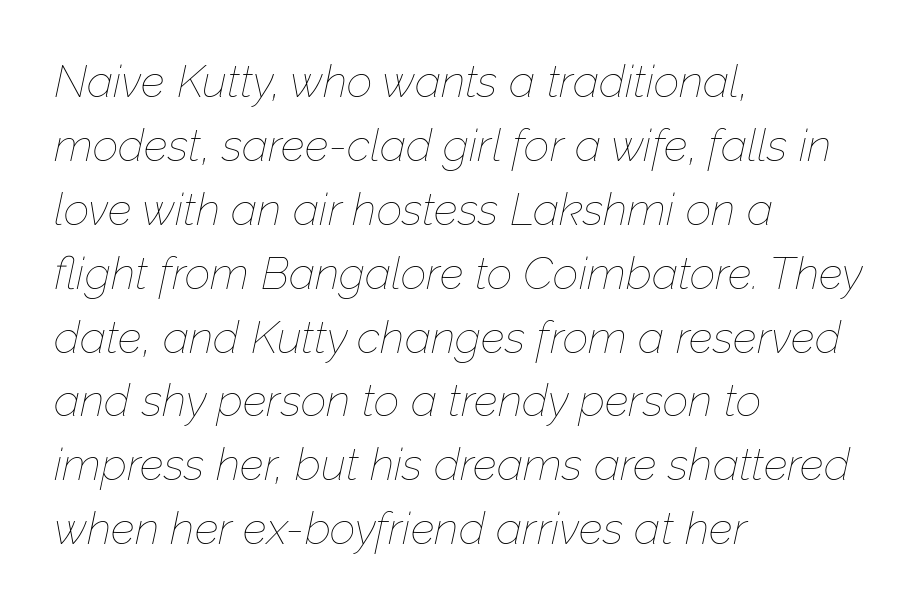
Unmarked baselines from the first word to the last. This is oblique type, the kind used for emphasis or titles. Stroke thickness stays within the range of a standard reading face or lighter. Students, observe: this is what conventionally led text looks like. Here the glyphs are tracked normally, forming tight word shapes.
